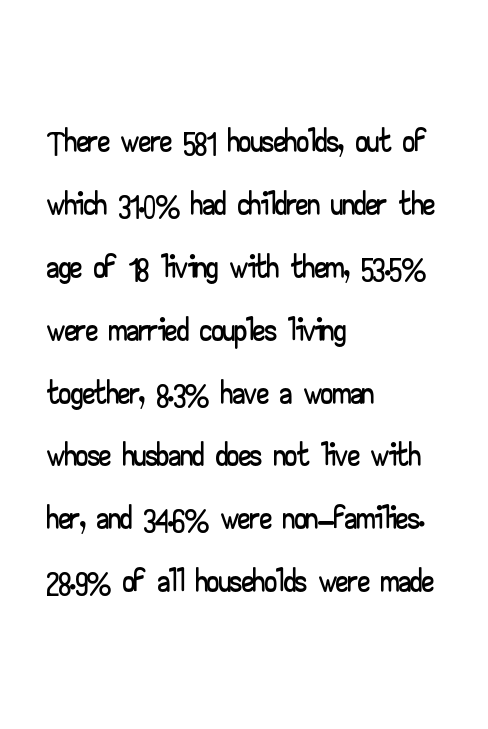
Q: Is the text italic (slanted)? A: No, it is upright.
Q: Is the typeface a serif or a sans-serif typeface? A: Sans-serif.
Q: Is the text underlined? A: No.
Q: How is the paragraph aligned? A: Left-aligned.
Q: Is the spacing between letters normal or unusually wide? A: Normal.
Q: Is the spacing between lines tight, normal or loose? A: Normal.
Q: Width (condensed, normal, or wide)? A: Wide.
Q: Stroke contrast? A: Low.
Q: x-height? A: Small.
Q: Monospaced? A: No.
